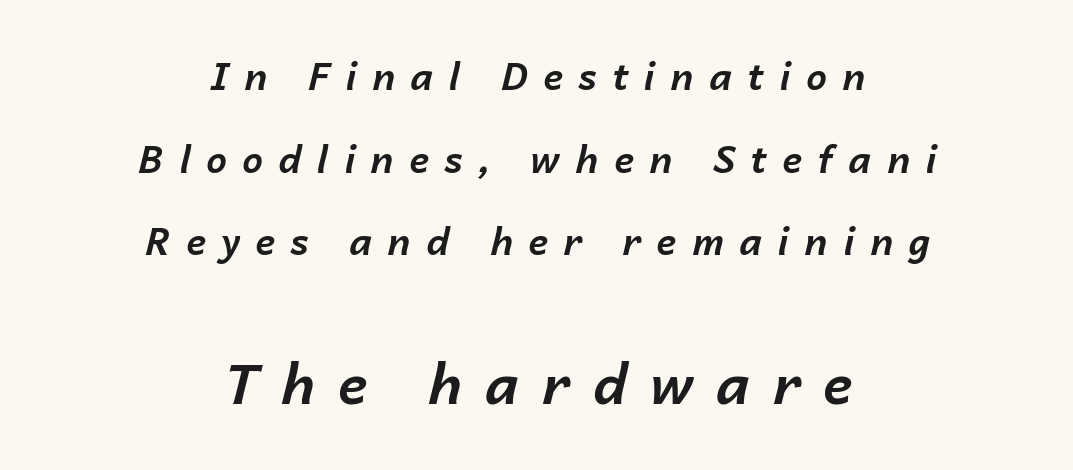
{"italic": "yes", "lean": "right", "slant_degrees": 14, "bold": "yes", "weight": "bold", "width": "normal", "stroke_contrast": "low", "x_height": "medium", "monospaced": "no", "underline": "no", "align": "center", "line_spacing": "loose", "line_spacing_ratio": 2.23, "letter_spacing": "wide", "letter_spacing_em": 0.42, "larger_block": "second", "size_ratio": 1.49, "glyph_px": 55}
